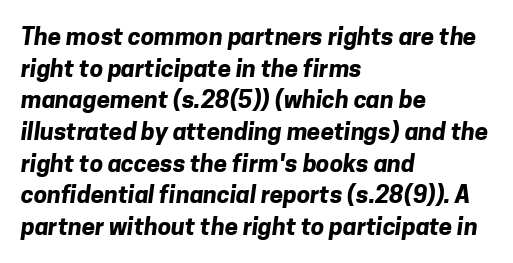
Underlining? Definitely not there. Evenly set lines give the paragraph a standard silhouette. Each line starts at the same left margin while the right side varies. The letters are bold, with thick, heavy strokes. Short note: letters normally spaced.
